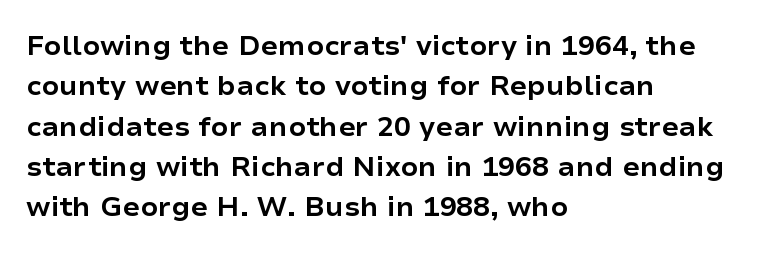
The image shows 28 px bold sans-serif type, upright; set left-aligned, normal line spacing (1.44x), normal letter spacing, not underlined; low stroke contrast and a medium x-height.
